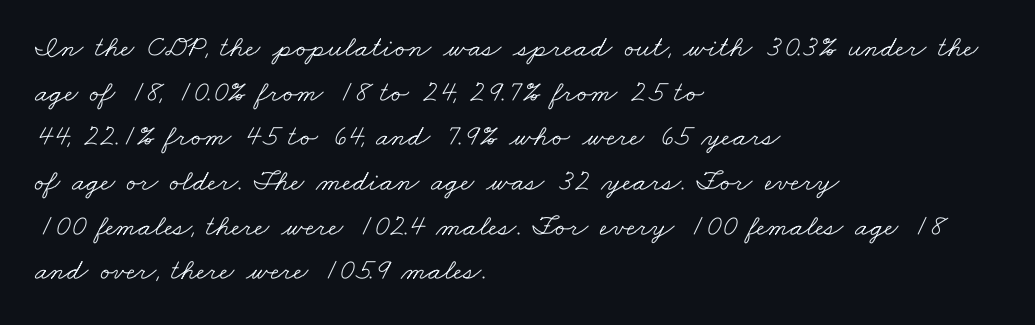
Descenders are the only things crossing below the line. How are the letters spaced? Ordinarily, with no added tracking. Proportional: the letters do not fall into vertical columns. Weight: not bold — regular or lighter. Line beginnings align vertically; line endings do not. These lines sit exactly where default settings would place them.
